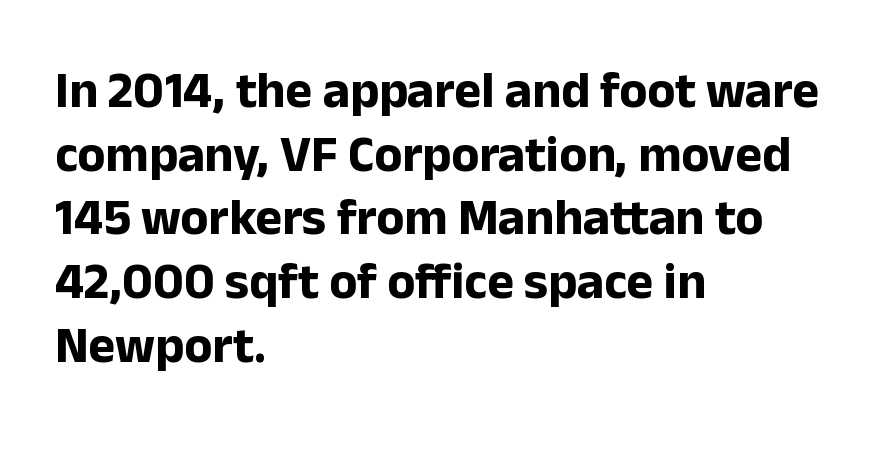
Q: Is the text bold? A: Yes.
Q: Is the text italic (slanted)? A: No, it is upright.
Q: Is the typeface a serif or a sans-serif typeface? A: Sans-serif.
Q: Is the text underlined? A: No.
Q: How is the paragraph aligned? A: Left-aligned.
Q: Is the spacing between letters normal or unusually wide? A: Normal.
Q: Is the spacing between lines tight, normal or loose? A: Normal.
Q: Width (condensed, normal, or wide)? A: Normal.
Q: Stroke contrast? A: Low.
Q: x-height? A: Medium.
Q: Monospaced? A: No.
